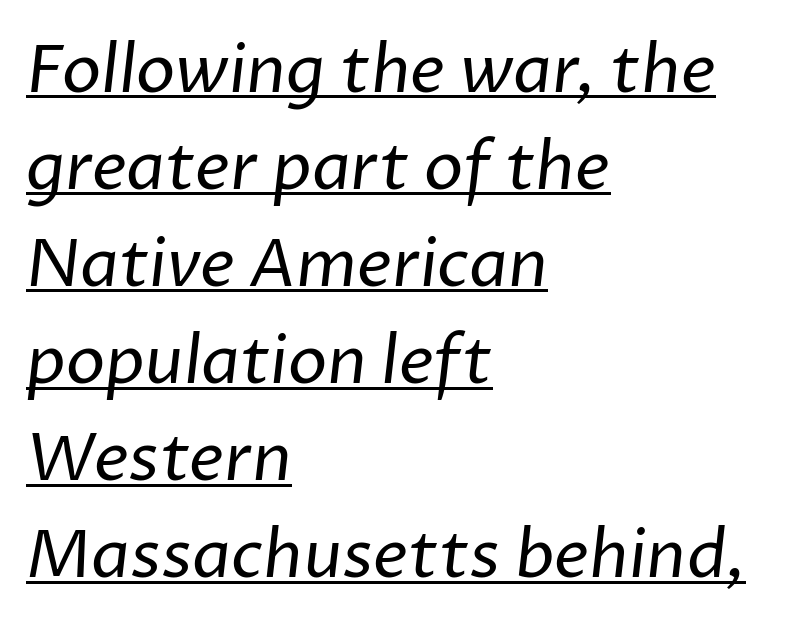
{"serif": "no", "bold": "no", "weight": "regular", "width": "normal", "stroke_contrast": "low", "x_height": "medium", "monospaced": "no", "underline": "yes", "align": "left", "line_spacing": "normal", "line_spacing_ratio": 1.47, "letter_spacing": "normal", "letter_spacing_em": 0.0, "glyph_px": 66}
